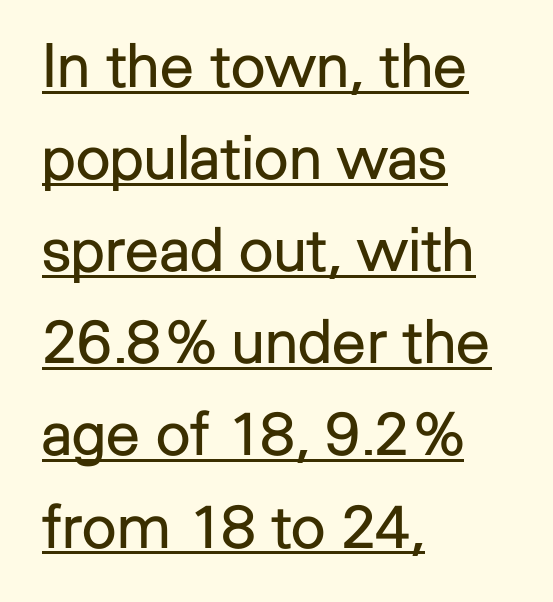
Q: Is the text bold? A: No.
Q: Is the text italic (slanted)? A: No, it is upright.
Q: Is the typeface a serif or a sans-serif typeface? A: Sans-serif.
Q: Is the text underlined? A: Yes.
Q: How is the paragraph aligned? A: Left-aligned.
Q: Is the spacing between letters normal or unusually wide? A: Normal.
Q: Is the spacing between lines tight, normal or loose? A: Normal.
Q: Width (condensed, normal, or wide)? A: Normal.
Q: Stroke contrast? A: Low.
Q: x-height? A: Medium.
Q: Monospaced? A: No.
